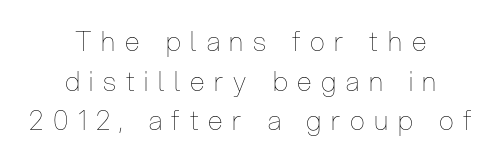
The strokes carry an ordinary text weight at most. The vertical gap from one line to the next is medium. Here the glyphs are tracked loosely, breaking word shapes into spaced letters. Where is the straight margin? There isn't one; the lines are centered.
